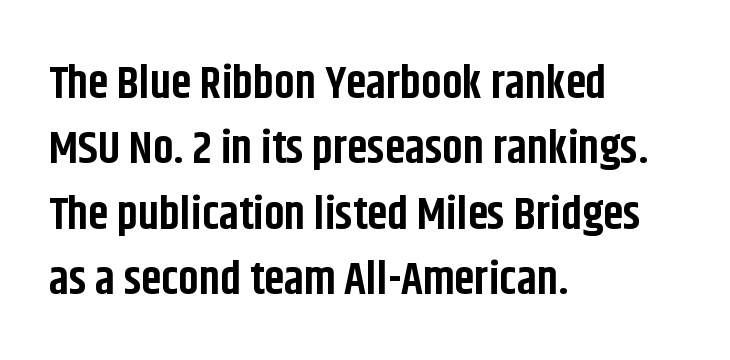
The image shows 46 px bold, condensed sans-serif type, upright; set left-aligned, normal line spacing (1.42x), normal letter spacing, not underlined; low stroke contrast and a large x-height.
